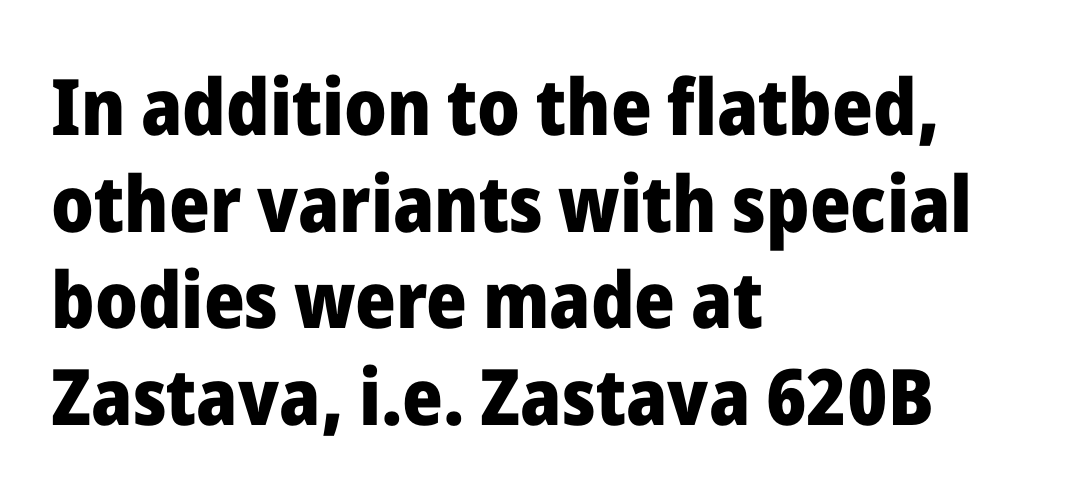
The image shows 78 px heavy sans-serif type, upright; set left-aligned, line spacing 1.24x, normal letter spacing, not underlined; low stroke contrast and a medium x-height.
